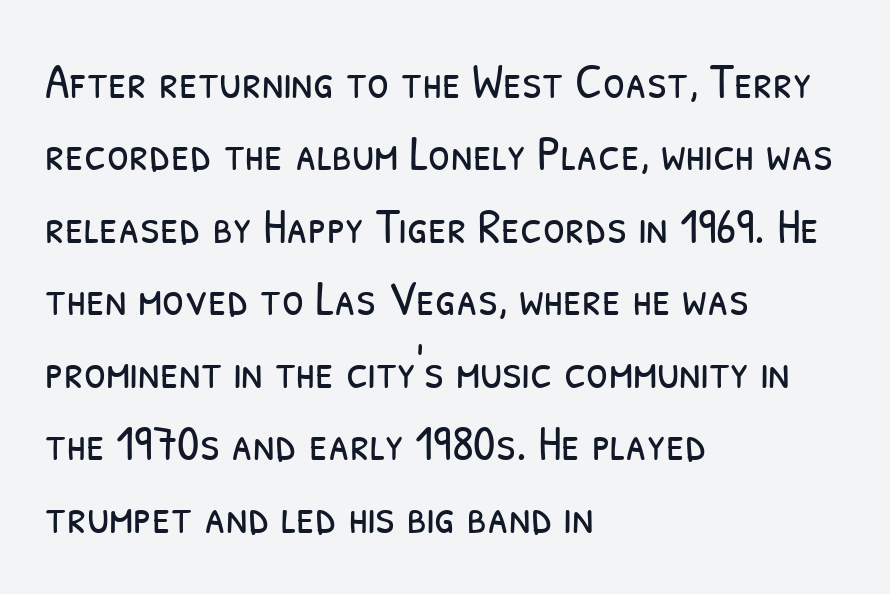
Q: Is the text bold? A: No.
Q: Is the typeface a serif or a sans-serif typeface? A: Sans-serif.
Q: Is the text underlined? A: No.
Q: How is the paragraph aligned? A: Left-aligned.
Q: Is the spacing between letters normal or unusually wide? A: Normal.
Q: Is the spacing between lines tight, normal or loose? A: Normal.
Q: Width (condensed, normal, or wide)? A: Condensed.
Q: Stroke contrast? A: Low.
Q: x-height? A: Medium.
Q: Monospaced? A: No.
